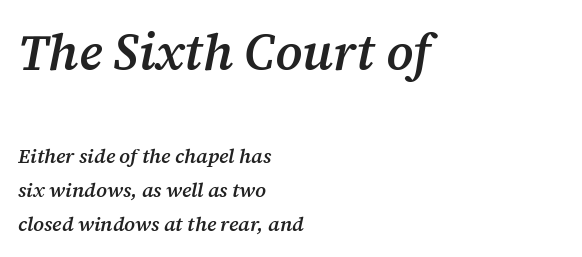
{"serif": "yes", "italic": "yes", "lean": "right", "slant_degrees": 12, "bold": "semi", "weight": "semibold", "width": "normal", "stroke_contrast": "medium", "x_height": "medium", "monospaced": "no", "underline": "no", "align": "left", "line_spacing": "normal", "line_spacing_ratio": 1.69, "letter_spacing": "normal", "letter_spacing_em": 0.0, "larger_block": "first", "size_ratio": 2.5, "glyph_px": 50}
